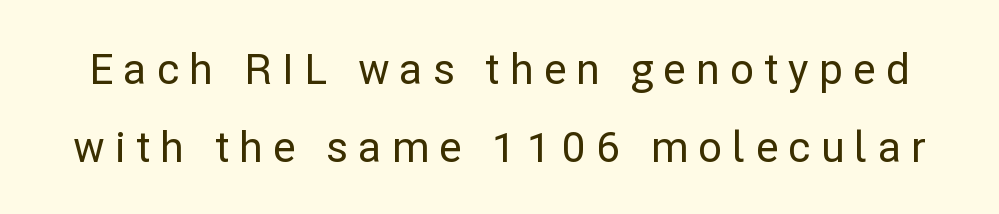
Each word looks stretched out because of the extra space between its letters. The letters carry no serifs — their stems end cleanly without finishing strokes. Nope, not italic — everything's standing straight. The space beneath each line is pristine and unruled.
